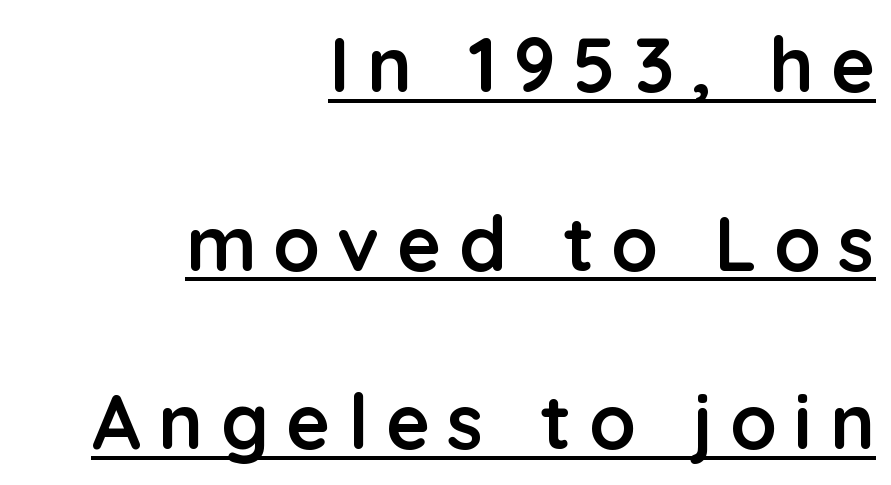
Q: Is the text bold? A: Yes.
Q: Is the text italic (slanted)? A: No, it is upright.
Q: Is the typeface a serif or a sans-serif typeface? A: Sans-serif.
Q: Is the text underlined? A: Yes.
Q: How is the paragraph aligned? A: Right-aligned.
Q: Is the spacing between letters normal or unusually wide? A: Unusually wide.
Q: Is the spacing between lines tight, normal or loose? A: Loose.
Q: Width (condensed, normal, or wide)? A: Normal.
Q: Stroke contrast? A: Low.
Q: x-height? A: Medium.
Q: Monospaced? A: No.
